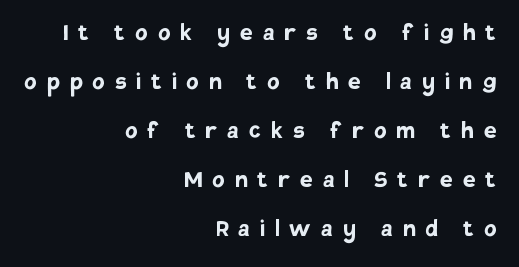
Ordinary non-slanted type is in use. Each glyph is drawn with heavy, bold strokes. Looks like regular typesetting: each glyph gets only the width it needs. Typographically, this falls in the sans-serif category.
